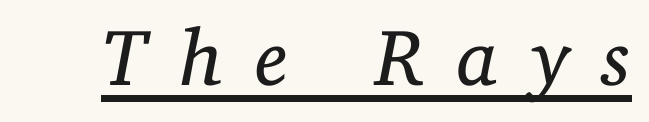
Q: Is the text bold? A: No.
Q: Is the text italic (slanted)? A: Yes, it leans right by about 11 degrees.
Q: Is the typeface a serif or a sans-serif typeface? A: Serif.
Q: Is the text underlined? A: Yes.
Q: Is the spacing between letters normal or unusually wide? A: Unusually wide.
Q: Width (condensed, normal, or wide)? A: Normal.
Q: Stroke contrast? A: Low.
Q: x-height? A: Medium.
Q: Monospaced? A: No.
